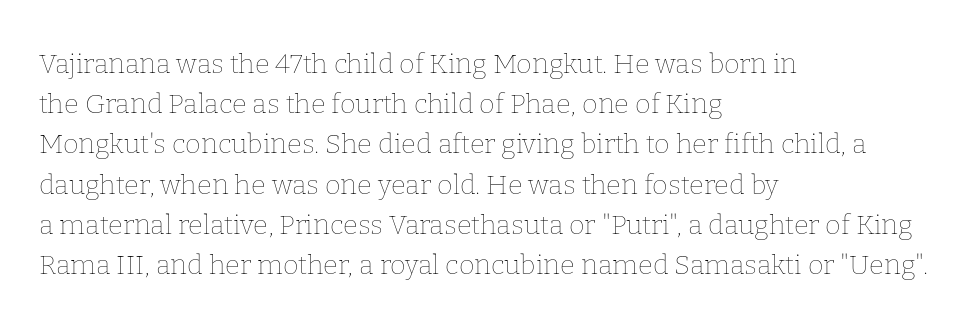
Q: Is the text bold? A: No.
Q: Is the text italic (slanted)? A: No, it is upright.
Q: Is the text underlined? A: No.
Q: How is the paragraph aligned? A: Left-aligned.
Q: Is the spacing between letters normal or unusually wide? A: Normal.
Q: Is the spacing between lines tight, normal or loose? A: Normal.
